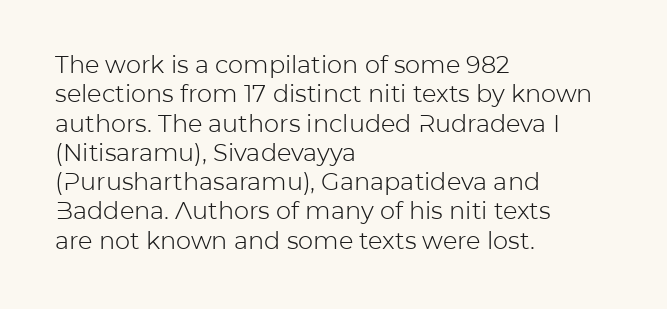
The image shows 24 px text type, upright; set left-aligned, line spacing 1.22x, normal letter spacing, not underlined.
